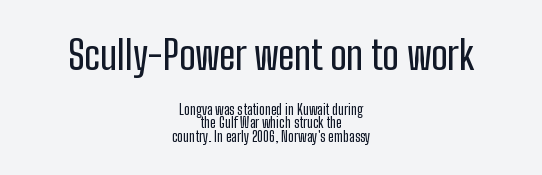
Q: Is the text italic (slanted)? A: No, it is upright.
Q: Is the typeface a serif or a sans-serif typeface? A: Sans-serif.
Q: Is the text underlined? A: No.
Q: How is the paragraph aligned? A: Centered.
Q: Is the spacing between letters normal or unusually wide? A: Normal.
Q: Is the spacing between lines tight, normal or loose? A: Tight.
Q: Which block of text is set in a larger size, the first (top) or the second (bottom)? A: The first (top) one.
Q: Width (condensed, normal, or wide)? A: Condensed.
Q: Stroke contrast? A: Low.
Q: x-height? A: Medium.
Q: Monospaced? A: No.
